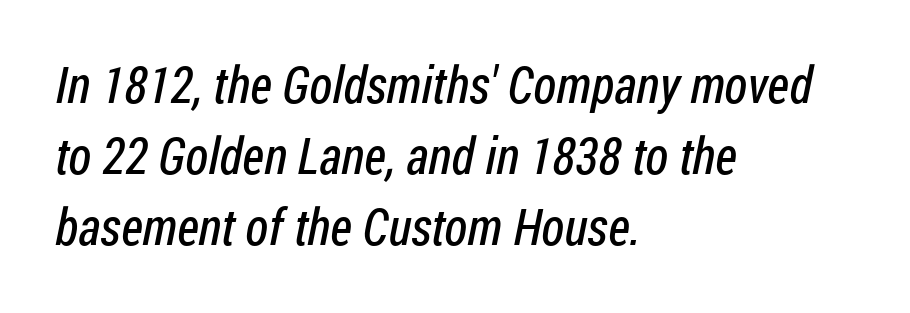
The image shows 51 px regular-weight, condensed sans-serif type; set left-aligned, normal line spacing (1.39x), normal letter spacing, not underlined; low stroke contrast and a medium x-height.
